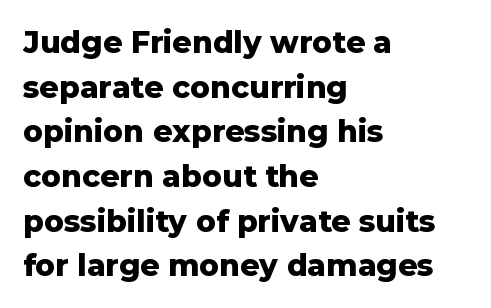
The image shows 30 px heavy sans-serif type, upright; set left-aligned, normal line spacing (1.49x), normal letter spacing, not underlined; low stroke contrast and a medium x-height.
